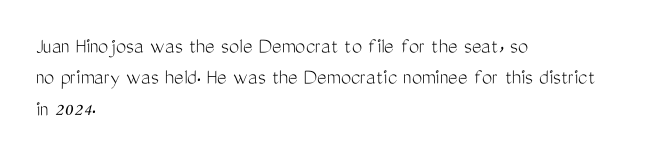
One glance says typical: line gaps are just what's usual. What stands out about the letter spacing? Nothing — it is the standard amount. This reads as an unemphasized weight, regular at the heaviest. The text block is weighted toward the left margin, trailing off unevenly rightward. Descender tails drop into unmarked territory. The specimen reads as upright at a glance.
